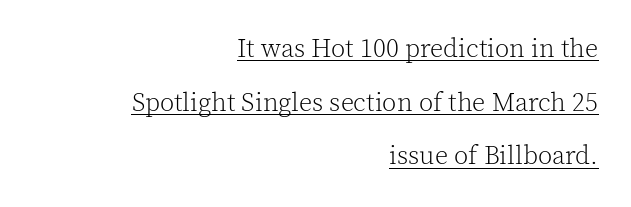
The image shows 26 px text type, upright; set right-aligned, loose line spacing (2.06x), normal letter spacing, underlined.
